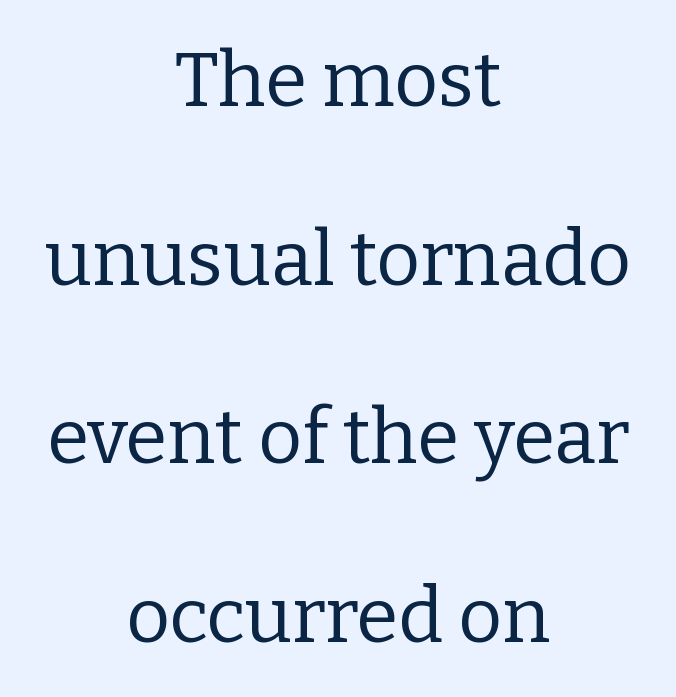
Q: Is the text bold? A: No.
Q: Is the text italic (slanted)? A: No, it is upright.
Q: Is the typeface a serif or a sans-serif typeface? A: Serif.
Q: Is the text underlined? A: No.
Q: How is the paragraph aligned? A: Centered.
Q: Is the spacing between letters normal or unusually wide? A: Normal.
Q: Is the spacing between lines tight, normal or loose? A: Loose.
Q: Width (condensed, normal, or wide)? A: Normal.
Q: Stroke contrast? A: Low.
Q: x-height? A: Medium.
Q: Monospaced? A: No.
